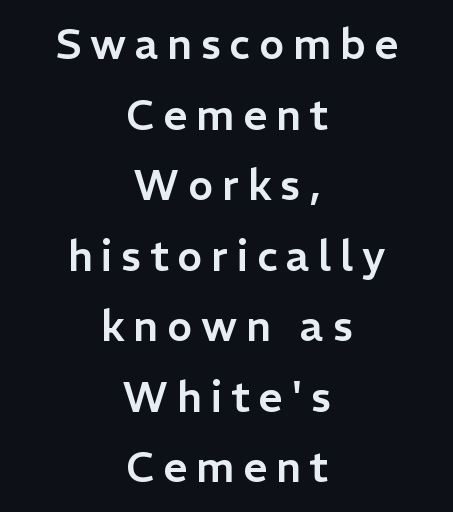
This sample uses a sans-serif face. Anything drawn beneath the words? Only blank space. Each line is balanced around a shared central axis. This sample has the flowing, uneven cadence of proportional lettering.
